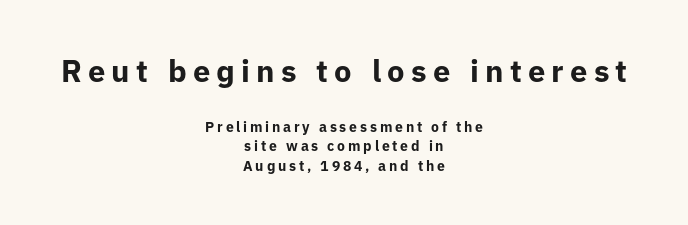
The text was rendered using a sans face with plain stroke endings. The passage shown is not underscored anywhere. Does the weight exceed regular? Yes, all the way to bold. Letter spacing: wide. Does the leading feel generous? No, just average. Centered paragraph, ragged on both sides.
